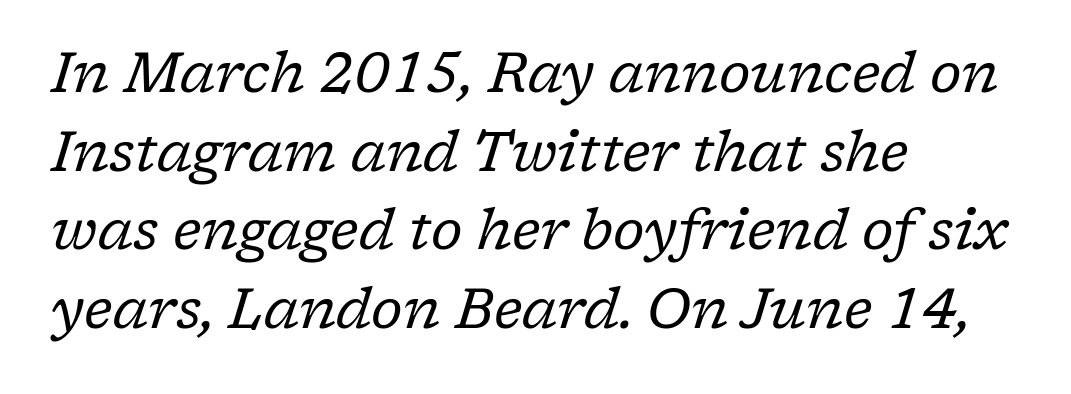
Tracking here is standard; glyphs follow each other at the usual distance. These lines are rendered in a variable-pitch font. If you drew a ruler down the left edge, every line would touch it. In terms of posture, this sample is oblique. Font category for this specimen: serif. Bare-footed words on every line.
